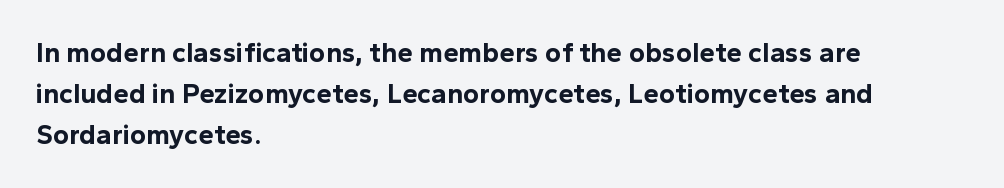
The image shows 28 px bold sans-serif type, upright; set left-aligned, normal line spacing (1.46x), normal letter spacing, not underlined; a medium x-height.
